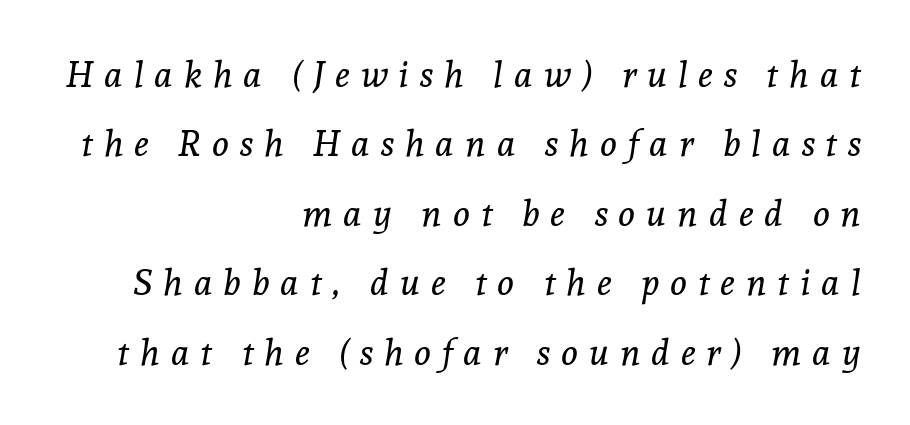
The image shows 36 px regular-weight serif type, italic (leaning right); set right-aligned, loose line spacing (1.93x), unusually wide letter spacing (+0.3 em), not underlined; a medium x-height.
